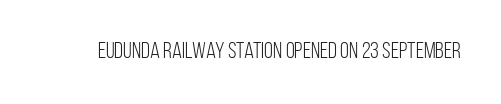
The image shows 23 px text type, upright; set normal letter spacing, not underlined.
